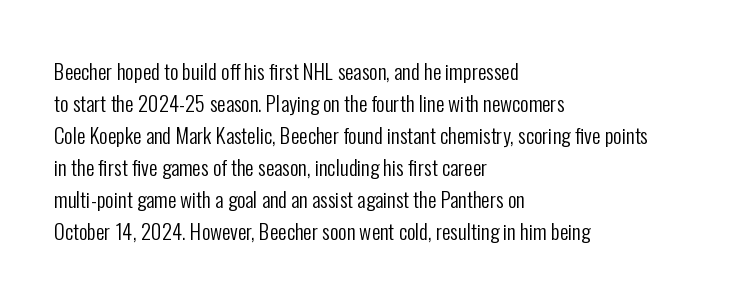
{"italic": "no", "bold": "no", "underline": "no", "align": "left", "line_spacing": "normal", "line_spacing_ratio": 1.52, "letter_spacing": "normal", "letter_spacing_em": 0.0, "glyph_px": 21}
